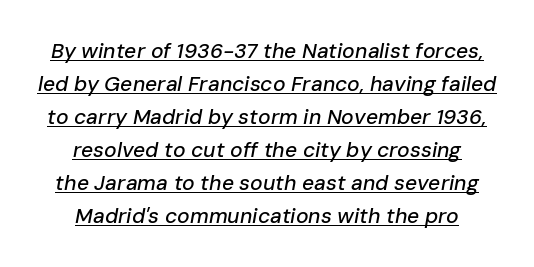
Q: Is the text italic (slanted)? A: Yes, it leans right by about 10 degrees.
Q: Is the text underlined? A: Yes.
Q: How is the paragraph aligned? A: Centered.
Q: Is the spacing between letters normal or unusually wide? A: Normal.
Q: Is the spacing between lines tight, normal or loose? A: Normal.
